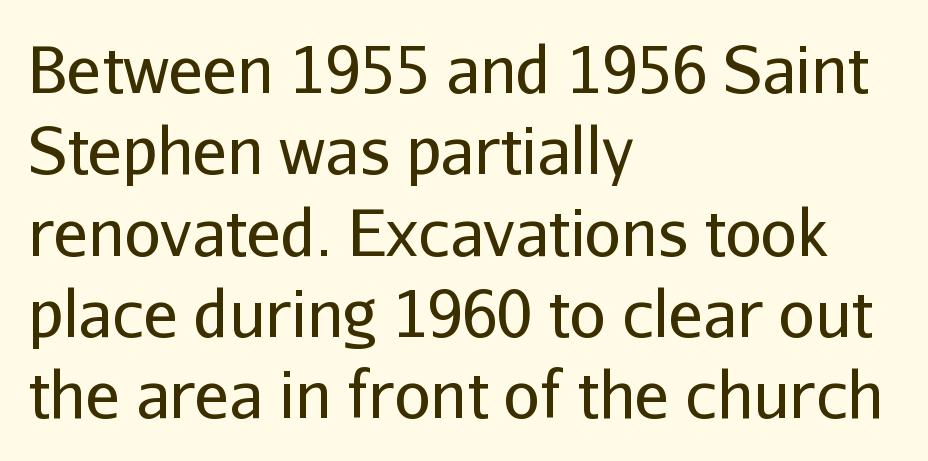
The image shows 64 px regular-weight sans-serif type, upright; set left-aligned, normal line spacing (1.27x), normal letter spacing, not underlined; low stroke contrast and a medium x-height.
